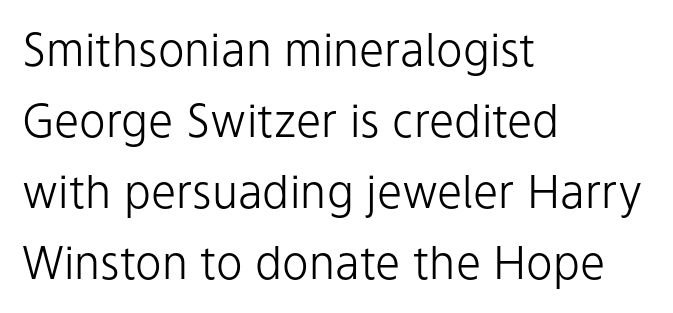
{"serif": "no", "italic": "no", "bold": "no", "weight": "light", "width": "normal", "stroke_contrast": "low", "x_height": "medium", "monospaced": "no", "underline": "no", "align": "left", "line_spacing": "normal", "line_spacing_ratio": 1.58, "letter_spacing": "normal", "letter_spacing_em": 0.0, "glyph_px": 45}
